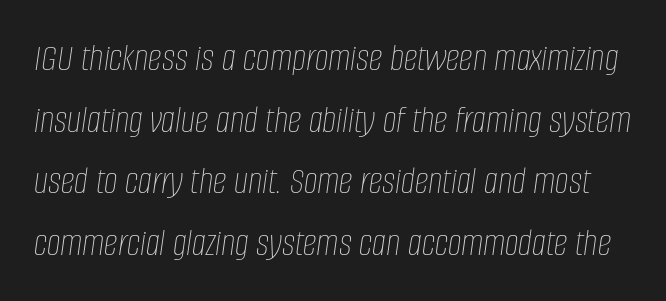
Q: Is the text bold? A: No.
Q: Is the text italic (slanted)? A: Yes, it leans right by about 8 degrees.
Q: Is the text underlined? A: No.
Q: Is the spacing between letters normal or unusually wide? A: Normal.
Q: Is the spacing between lines tight, normal or loose? A: Normal.
Q: Width (condensed, normal, or wide)? A: Condensed.
Q: Stroke contrast? A: Low.
Q: x-height? A: Large.
Q: Monospaced? A: No.
